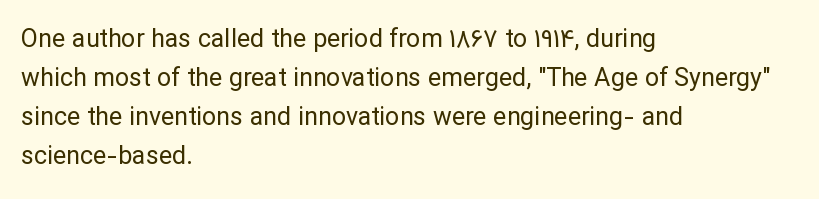
{"italic": "no", "bold": "no", "underline": "no", "align": "left", "line_spacing": "normal", "line_spacing_ratio": 1.56, "letter_spacing": "normal", "letter_spacing_em": 0.0, "glyph_px": 25}
